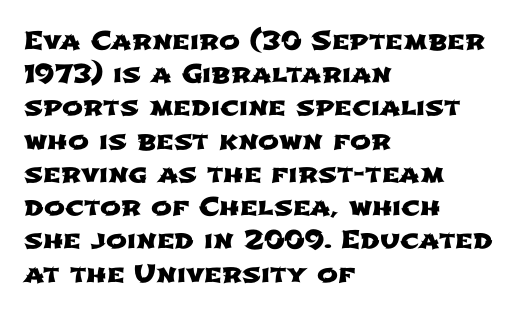
{"underline": "no", "align": "left", "line_spacing": "normal", "line_spacing_ratio": 1.33, "letter_spacing": "normal", "letter_spacing_em": 0.0, "glyph_px": 25}
